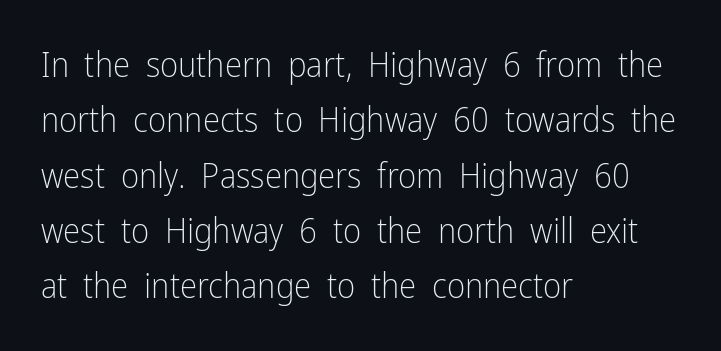
The image shows 35 px light, condensed sans-serif type, upright; set left-aligned, normal line spacing (1.58x), normal letter spacing, not underlined; low stroke contrast and a medium x-height.
